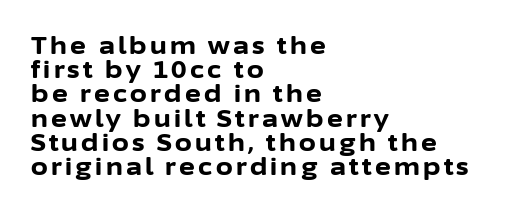
As a designer I'd log this as weight 700, bold. Descenders are the only things crossing below the line. What's the leading like? Squeezed, with rows nearly overlapping. Caption: multi-line text, flush left, ragged right.
